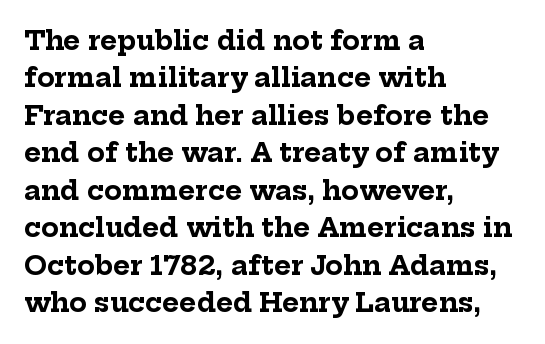
{"italic": "no", "bold": "yes", "underline": "no", "align": "left", "line_spacing": "normal", "line_spacing_ratio": 1.44, "letter_spacing": "normal", "letter_spacing_em": 0.0, "glyph_px": 26}
